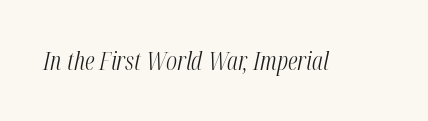
Q: Is the text bold? A: No.
Q: Is the text italic (slanted)? A: Yes, it leans right by about 12 degrees.
Q: Is the text underlined? A: No.
Q: Is the spacing between letters normal or unusually wide? A: Normal.
